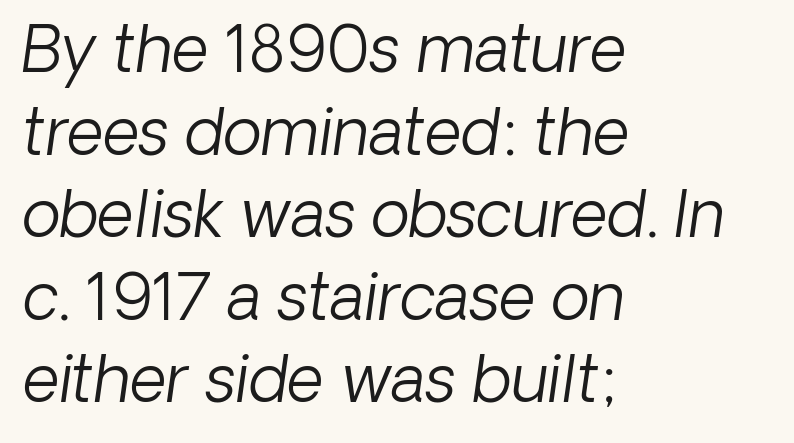
Has an underline been added? It has not. Observe the ordinary spacing: letters are neighbours, not strangers. Do the characters align in a grid? No, the font is proportional. The passage shown is typeset with a sans-serif family. One glance says typical: line gaps are just what's usual. This is not heavy type; no bold has been used.
